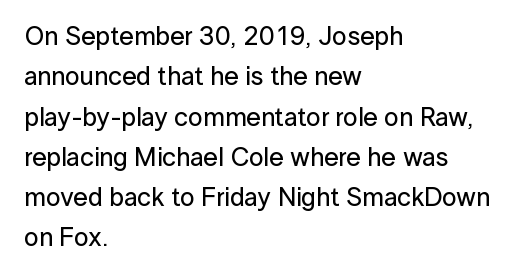
Q: Is the text italic (slanted)? A: No, it is upright.
Q: Is the text underlined? A: No.
Q: How is the paragraph aligned? A: Left-aligned.
Q: Is the spacing between letters normal or unusually wide? A: Normal.
Q: Is the spacing between lines tight, normal or loose? A: Normal.
